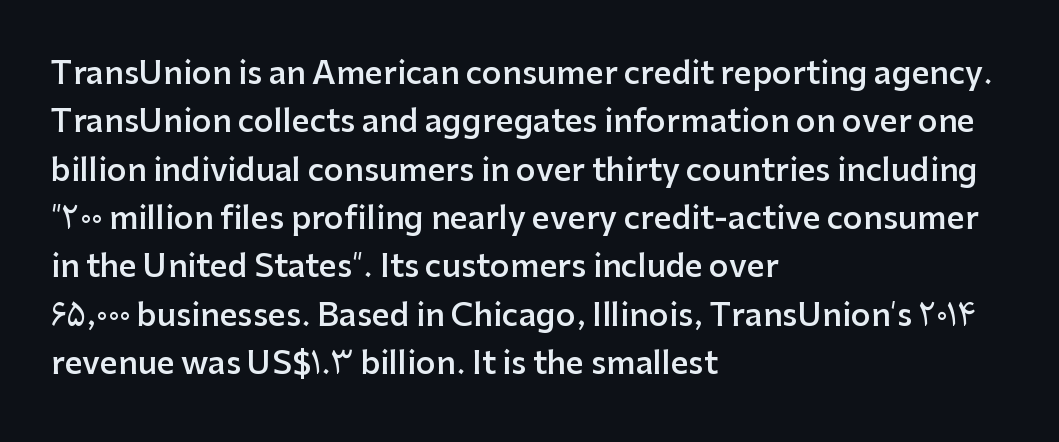
Type without underlining. The line texture is even and compact thanks to regular tracking. Interline gaps are of average width in this sample. Horizontal alignment here is leftward, the default for most running prose. Characters remain perfectly vertical along every line. These lines are composed in type without serifs.
